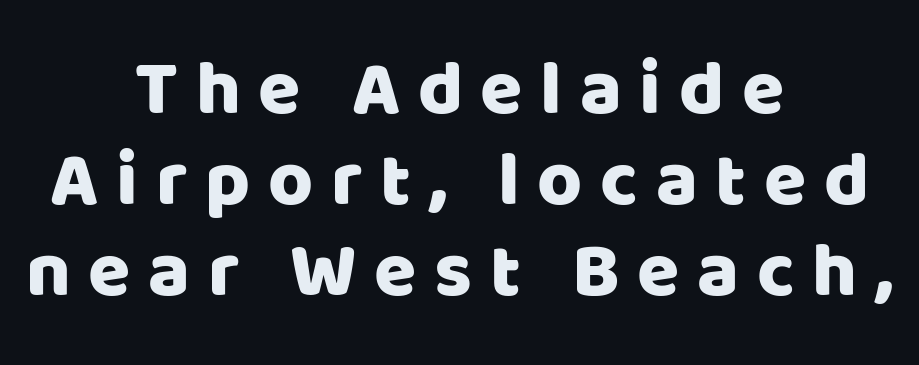
Q: Is the text italic (slanted)? A: No, it is upright.
Q: Is the typeface a serif or a sans-serif typeface? A: Sans-serif.
Q: Is the text underlined? A: No.
Q: How is the paragraph aligned? A: Centered.
Q: Is the spacing between letters normal or unusually wide? A: Unusually wide.
Q: Width (condensed, normal, or wide)? A: Normal.
Q: Stroke contrast? A: Low.
Q: x-height? A: Large.
Q: Monospaced? A: No.
